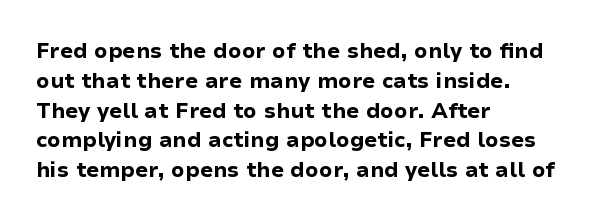
A bare baseline throughout the passage. Heavy-handed strokes throughout: this text is bold. Style check: upright. The setting favours the left margin, as ordinary paragraphs usually do. How are the letters spaced? Ordinarily, with no added tracking.
